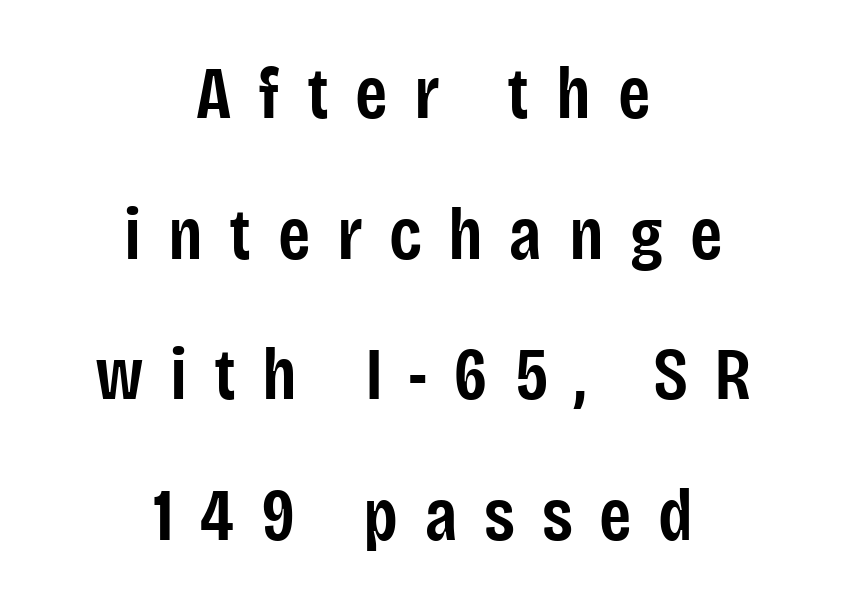
{"serif": "no", "italic": "no", "bold": "semi", "weight": "semibold", "width": "condensed", "stroke_contrast": "low", "x_height": "large", "monospaced": "no", "underline": "no", "align": "center", "line_spacing": "loose", "line_spacing_ratio": 1.9, "letter_spacing": "wide", "letter_spacing_em": 0.36, "glyph_px": 74}
